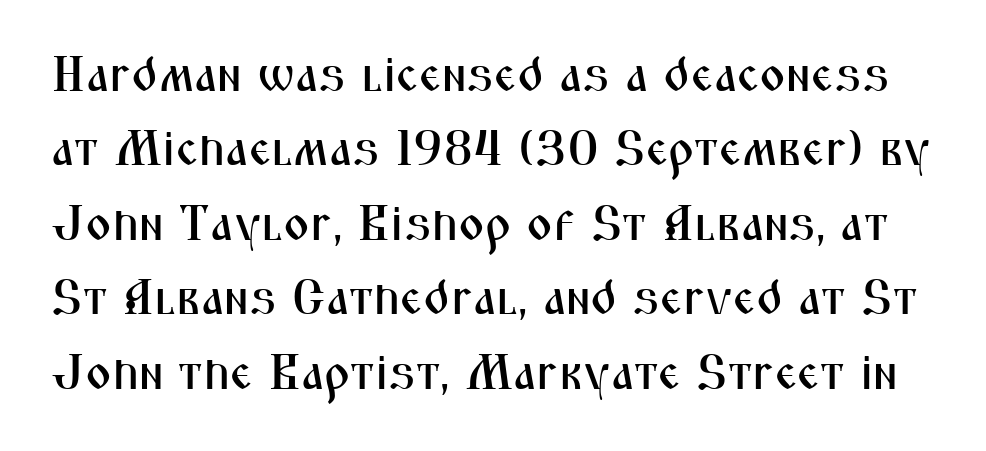
{"serif": "no", "italic": "no", "width": "condensed", "stroke_contrast": "medium", "x_height": "medium", "monospaced": "no", "underline": "no", "line_spacing": "normal", "line_spacing_ratio": 1.49, "letter_spacing": "normal", "letter_spacing_em": 0.0, "glyph_px": 50}
